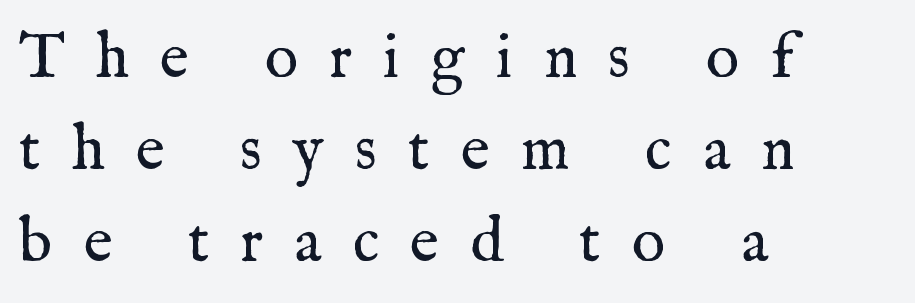
The image shows 63 px regular-weight serif type, upright; set left-aligned, normal line spacing (1.46x), unusually wide letter spacing (+0.49 em), not underlined; medium stroke contrast and a medium x-height.
